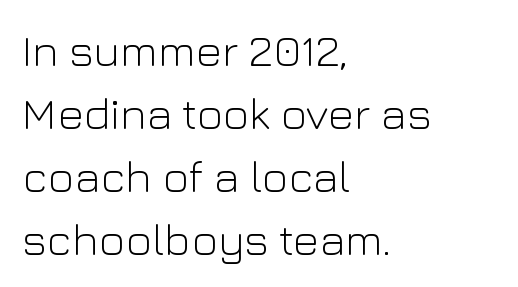
Q: Is the text bold? A: No.
Q: Is the text italic (slanted)? A: No, it is upright.
Q: Is the typeface a serif or a sans-serif typeface? A: Sans-serif.
Q: Is the text underlined? A: No.
Q: How is the paragraph aligned? A: Left-aligned.
Q: Is the spacing between letters normal or unusually wide? A: Normal.
Q: Is the spacing between lines tight, normal or loose? A: Normal.
Q: Width (condensed, normal, or wide)? A: Normal.
Q: Stroke contrast? A: Low.
Q: x-height? A: Medium.
Q: Monospaced? A: No.
